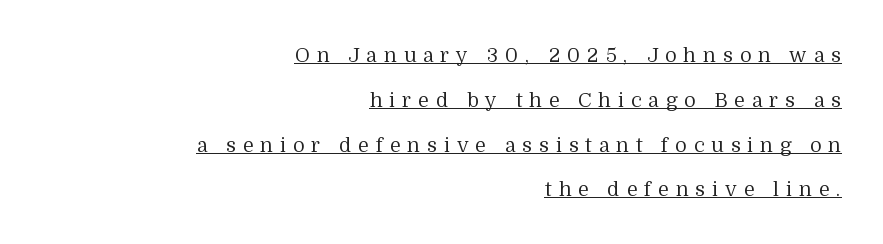
Q: Is the text bold? A: No.
Q: Is the text italic (slanted)? A: No, it is upright.
Q: Is the text underlined? A: Yes.
Q: How is the paragraph aligned? A: Right-aligned.
Q: Is the spacing between letters normal or unusually wide? A: Unusually wide.
Q: Is the spacing between lines tight, normal or loose? A: Loose.
